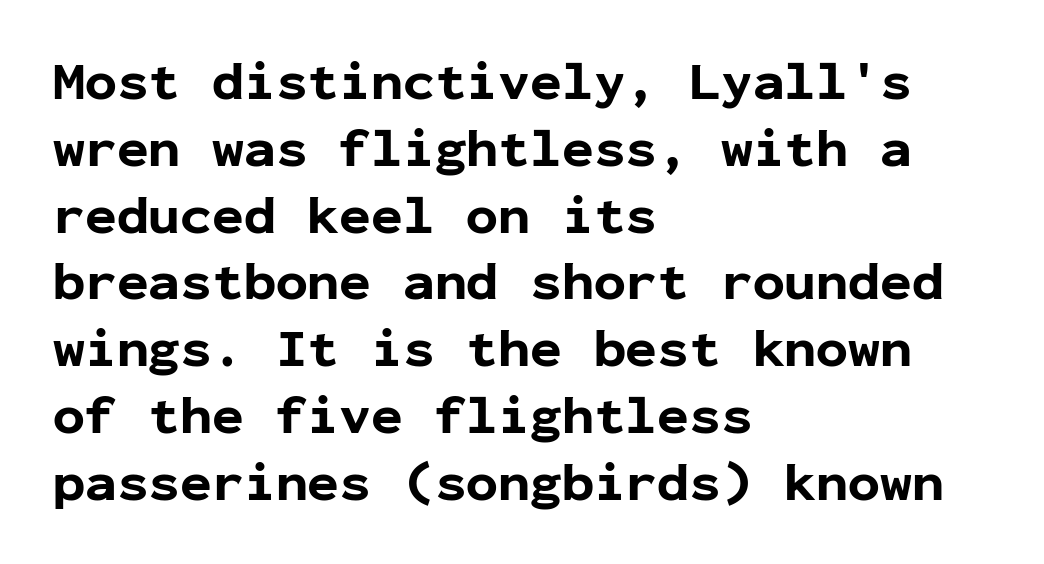
{"serif": "no", "italic": "no", "bold": "yes", "weight": "bold", "width": "normal", "stroke_contrast": "low", "x_height": "medium", "monospaced": "yes", "underline": "no", "align": "left", "line_spacing": "normal", "line_spacing_ratio": 1.26, "letter_spacing": "normal", "letter_spacing_em": 0.0, "glyph_px": 53}
